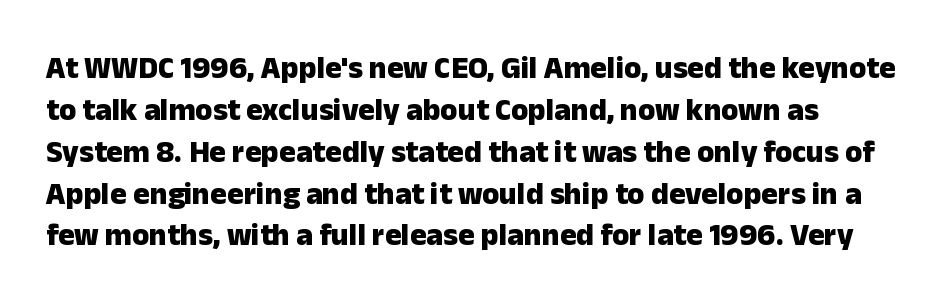
Evenly set lines give the paragraph a standard silhouette. Between one letter and the next there's only the usual sliver of space. The baseline area is clear. Typesetter's note: full bold, strokes at maximum text heaviness. Looks like regular typesetting: each glyph gets only the width it needs.
